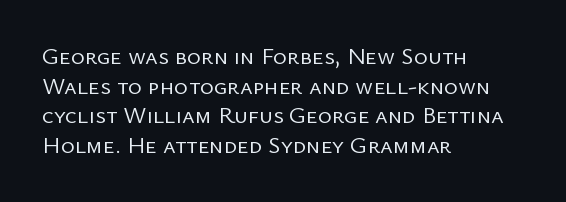
Q: Is the text bold? A: No.
Q: Is the text italic (slanted)? A: No, it is upright.
Q: Is the text underlined? A: No.
Q: How is the paragraph aligned? A: Left-aligned.
Q: Is the spacing between letters normal or unusually wide? A: Normal.
